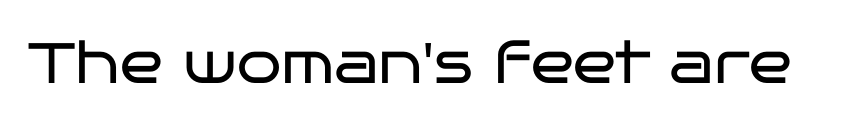
Serifs: no, the terminals of the letterforms are clean. Spacing verdict: proportional, widths tailored to each character. Short note: letters normally spaced. The space beneath each line is pristine and unruled. The weight would be labelled regular, book, light, or lighter still.
